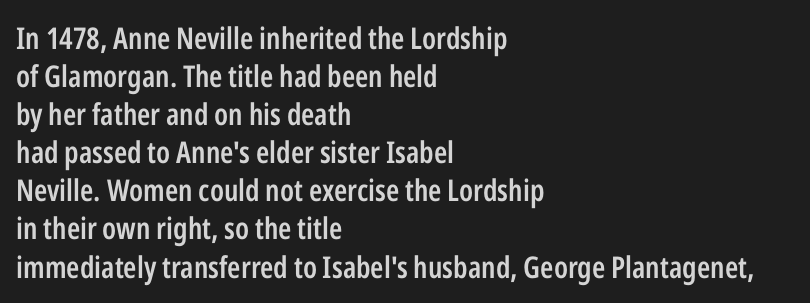
The glyphs have the mass of a demibold cut, below bold. The zone under the glyphs is completely vacant. This block has exactly the height ordinary leading produces. A typesetter would label this face a sans. Words appear dense and cohesive because spacing is normal.
